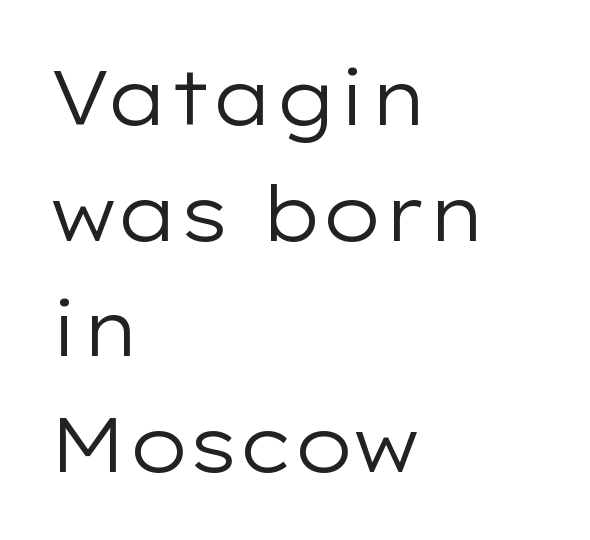
Horizontally, the lines are justified to the leading edge only. Vertical spacing — default. Characters remain perfectly vertical along every line. Students, note that the glyphs here touch the page at normal intervals. The rendering shows plain stroke endings on the letterforms — a sans-serif design. Note the varied advance widths — an 'i' is clearly narrower than an 'm'.
